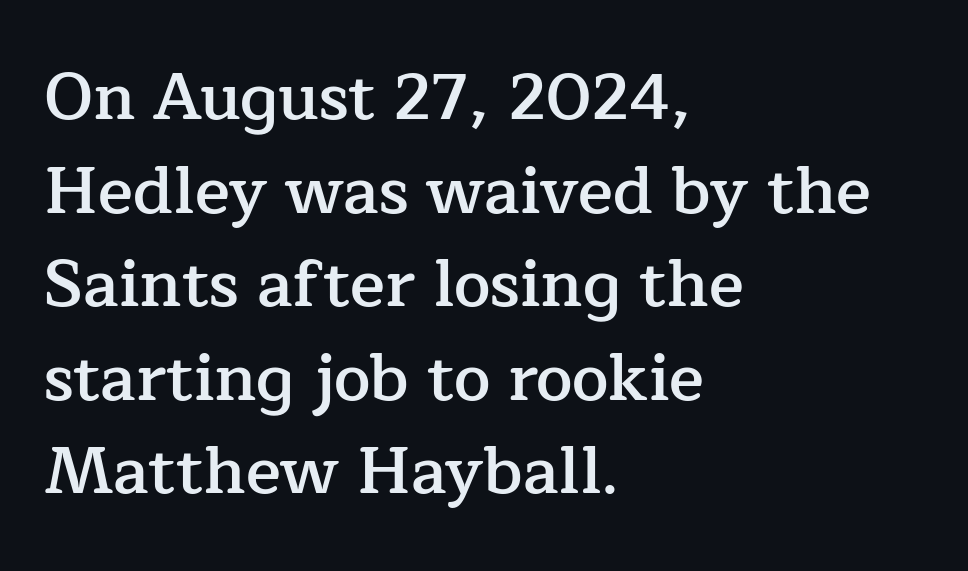
{"serif": "yes", "italic": "no", "bold": "semi", "weight": "semibold", "width": "normal", "stroke_contrast": "low", "x_height": "medium", "monospaced": "no", "underline": "no", "align": "left", "line_spacing": "normal", "line_spacing_ratio": 1.44, "letter_spacing": "normal", "letter_spacing_em": 0.0, "glyph_px": 65}
